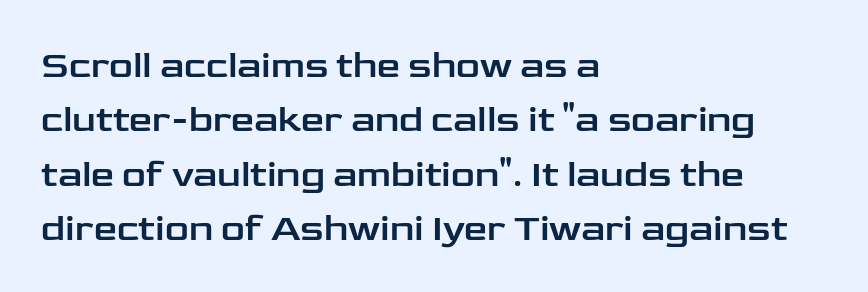
Q: Is the text italic (slanted)? A: No, it is upright.
Q: Is the typeface a serif or a sans-serif typeface? A: Sans-serif.
Q: Is the text underlined? A: No.
Q: How is the paragraph aligned? A: Left-aligned.
Q: Is the spacing between letters normal or unusually wide? A: Normal.
Q: Is the spacing between lines tight, normal or loose? A: Normal.
Q: Width (condensed, normal, or wide)? A: Wide.
Q: Stroke contrast? A: Low.
Q: x-height? A: Medium.
Q: Monospaced? A: No.
